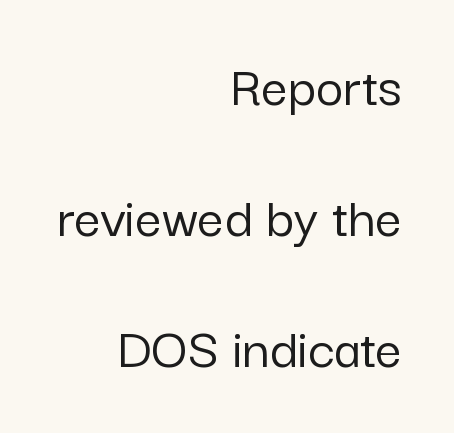
Q: Is the text italic (slanted)? A: No, it is upright.
Q: Is the typeface a serif or a sans-serif typeface? A: Sans-serif.
Q: Is the text underlined? A: No.
Q: How is the paragraph aligned? A: Right-aligned.
Q: Is the spacing between letters normal or unusually wide? A: Normal.
Q: Is the spacing between lines tight, normal or loose? A: Loose.
Q: Width (condensed, normal, or wide)? A: Normal.
Q: Stroke contrast? A: Low.
Q: x-height? A: Medium.
Q: Monospaced? A: No.
